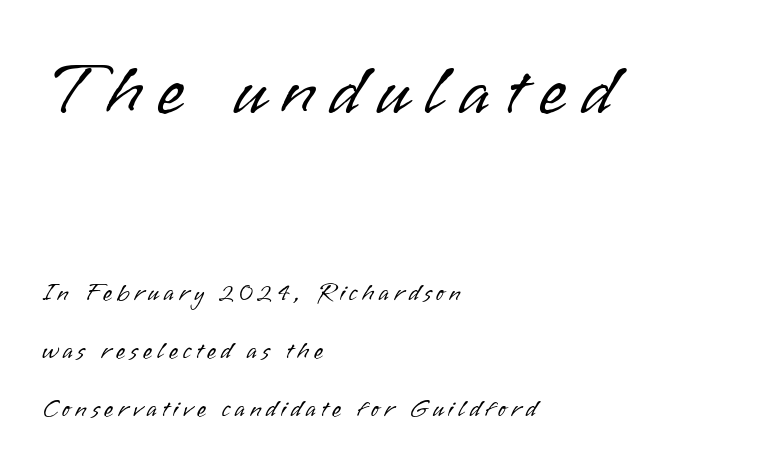
{"serif": "no", "bold": "no", "weight": "light", "width": "normal", "stroke_contrast": "low", "x_height": "small", "monospaced": "no", "underline": "no", "align": "left", "line_spacing": "loose", "line_spacing_ratio": 2.42, "letter_spacing": "wide", "letter_spacing_em": 0.2, "larger_block": "first", "size_ratio": 3.04, "glyph_px": 73}
